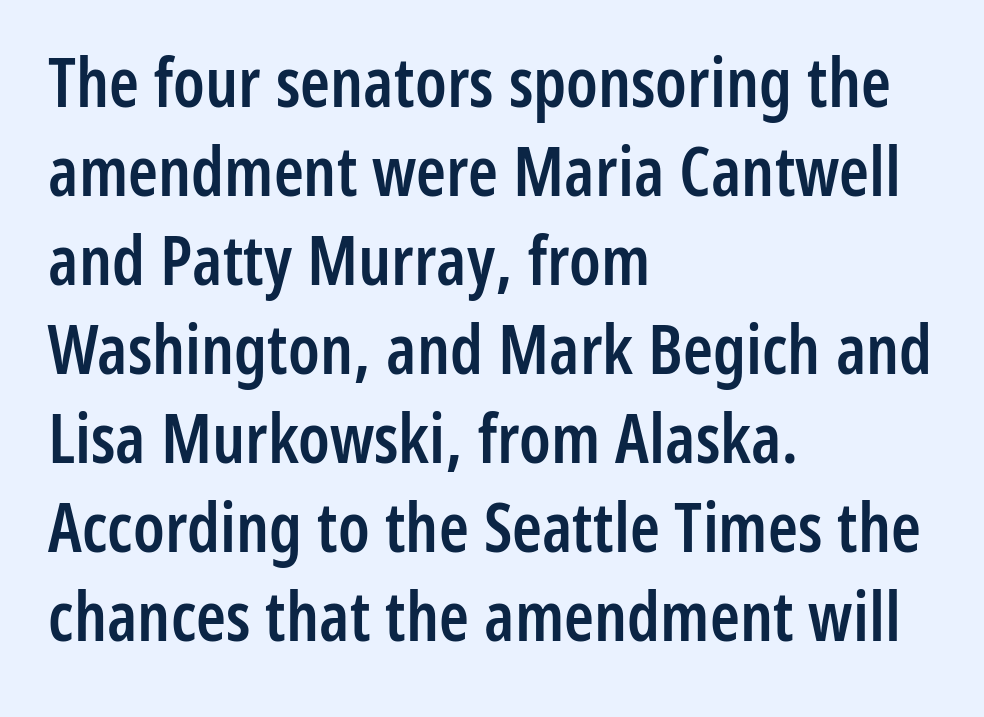
Q: Is the text bold? A: Semi-bold.
Q: Is the text italic (slanted)? A: No, it is upright.
Q: Is the typeface a serif or a sans-serif typeface? A: Sans-serif.
Q: Is the text underlined? A: No.
Q: How is the paragraph aligned? A: Left-aligned.
Q: Is the spacing between letters normal or unusually wide? A: Normal.
Q: Is the spacing between lines tight, normal or loose? A: Normal.
Q: Width (condensed, normal, or wide)? A: Condensed.
Q: Stroke contrast? A: Low.
Q: x-height? A: Medium.
Q: Monospaced? A: No.
